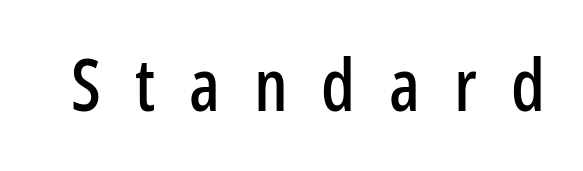
The image shows 72 px condensed sans-serif type, upright; set unusually wide letter spacing (+0.47 em), not underlined; low stroke contrast and a medium x-height.
